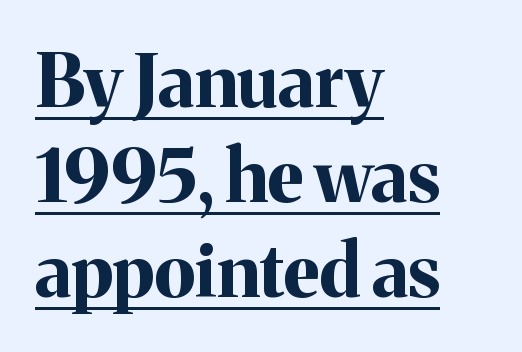
Looks like regular typesetting: each glyph gets only the width it needs. Check the space under the baseline: a stroke is drawn there. The rendering uses a bold face; every stroke is thick and dark. One-word summary of the alignment: left. Nope, not italic — everything's standing straight. I'd call this a serif setting — the letters wear small feet.
